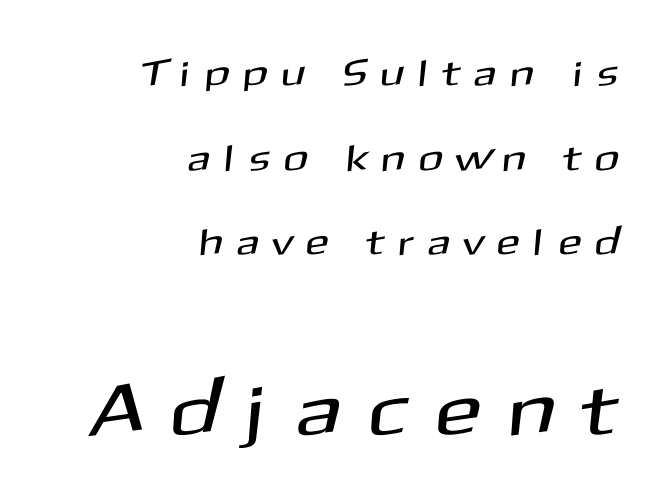
{"serif": "no", "width": "normal", "stroke_contrast": "medium", "x_height": "medium", "monospaced": "no", "underline": "no", "align": "right", "line_spacing": "loose", "line_spacing_ratio": 2.29, "letter_spacing": "wide", "letter_spacing_em": 0.44, "larger_block": "second", "size_ratio": 2.0, "glyph_px": 74}
